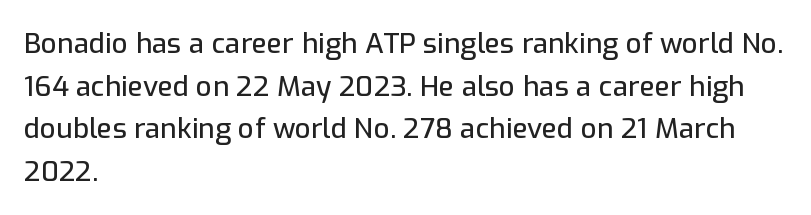
Think of a printed novel: that variable character pitch is what you see here. A typesetter would label this face a sans. The paragraph has a hard left edge and a soft right edge. The font's upright variant was chosen for this text. Inter-character spacing is left at the font's built-in metrics.
